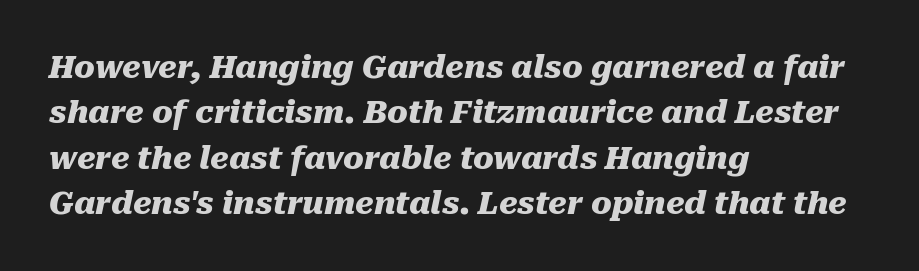
Horizontally, the lines are justified to the leading edge only. Does the lettering tilt? It does — this is italic. This rendering features lettering with no underline. Weight check: bold — yes, fully.
